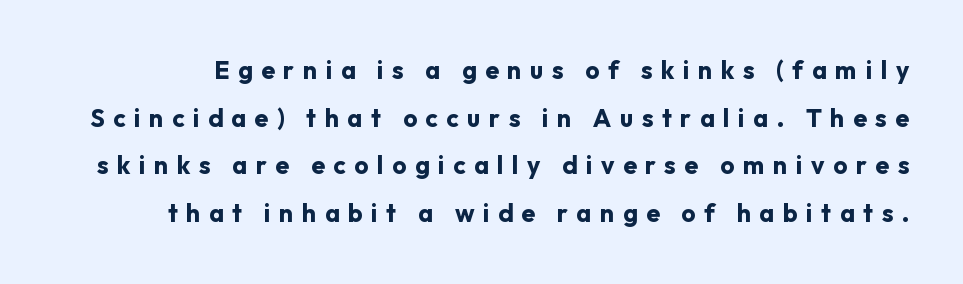
{"italic": "no", "bold": "yes", "underline": "no", "line_spacing": "loose", "line_spacing_ratio": 1.91, "letter_spacing": "wide", "letter_spacing_em": 0.34, "glyph_px": 25}
